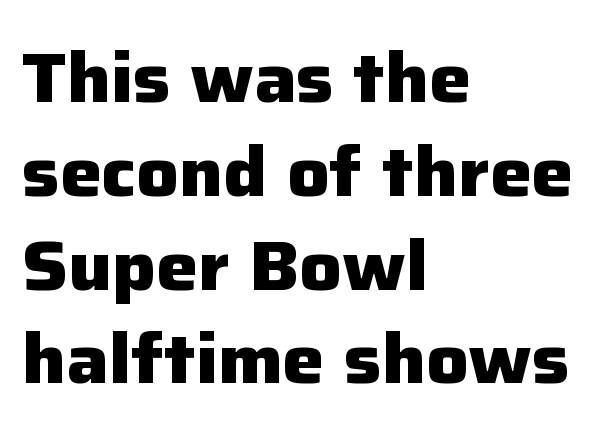
The image shows 70 px heavy sans-serif type, upright; set left-aligned, normal line spacing (1.34x), normal letter spacing, not underlined; low stroke contrast and a medium x-height.
